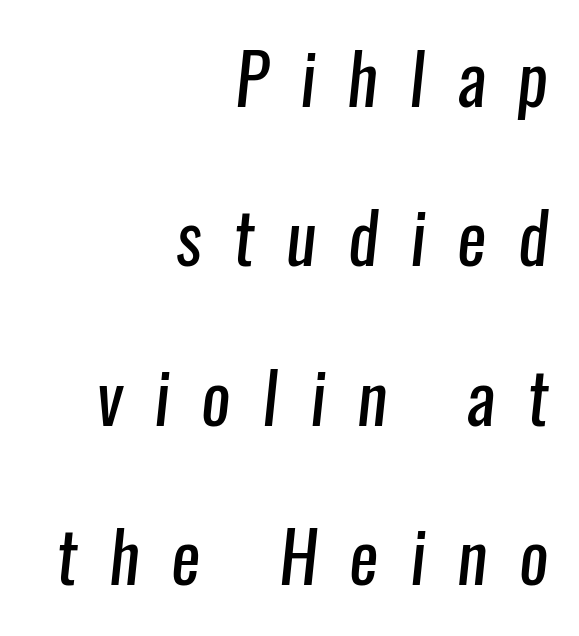
The image shows 69 px regular-weight, condensed sans-serif type; set right-aligned, loose line spacing (2.31x), unusually wide letter spacing (+0.46 em), not underlined; low stroke contrast and a medium x-height.
